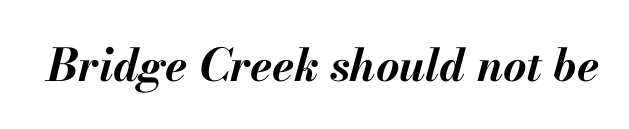
Q: Is the text bold? A: Yes.
Q: Is the text italic (slanted)? A: Yes, it leans right by about 13 degrees.
Q: Is the text underlined? A: No.
Q: Is the spacing between letters normal or unusually wide? A: Normal.
Q: Width (condensed, normal, or wide)? A: Normal.
Q: Stroke contrast? A: Medium.
Q: x-height? A: Small.
Q: Monospaced? A: No.
